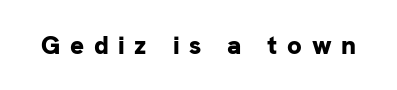
Does extra space separate the letters? Yes, quite a lot of it. The area under the type is left untouched. The typesetting leans heavy: a genuine bold. Italic? Not at all — the glyphs are vertical.
